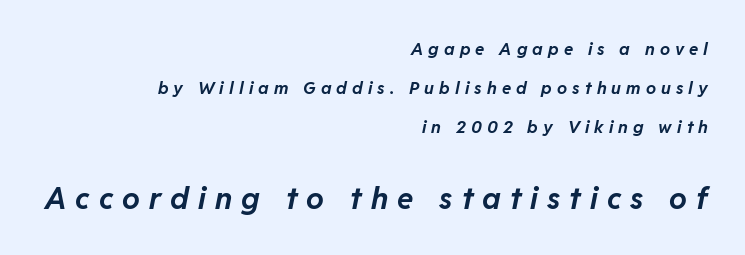
Is there much room between lines? Yes — plenty of vertical air separates them. Here the second block reads like a headline and the first like body copy. Character widths vary here, with narrow letters taking less room than wide ones. Inter-character spacing is expanded well beyond the font's built-in metrics. The passage is arranged like a letterhead date or caption credit — flush right. How heavy is the stroke? Heavy — this is a bold.
